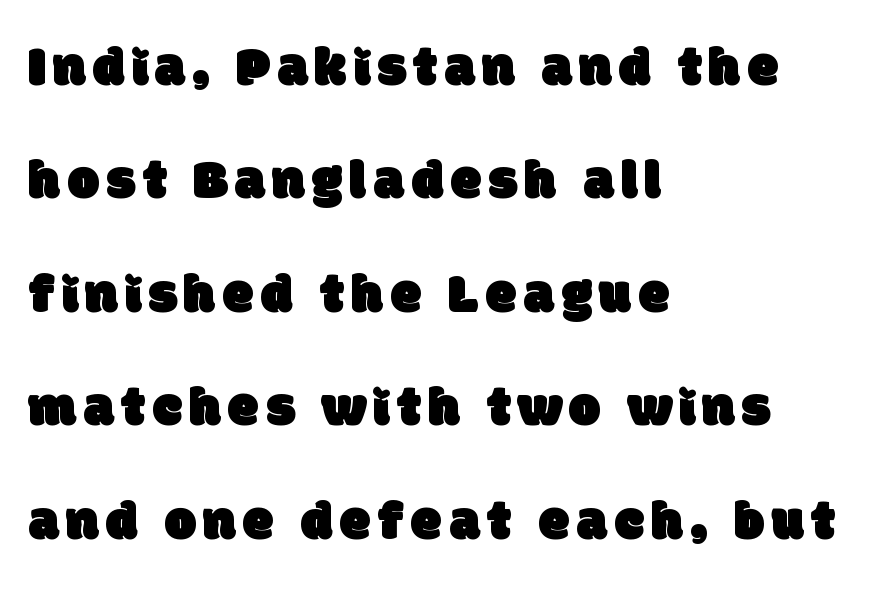
Q: Is the typeface a serif or a sans-serif typeface? A: Sans-serif.
Q: Is the text underlined? A: No.
Q: How is the paragraph aligned? A: Left-aligned.
Q: Is the spacing between lines tight, normal or loose? A: Loose.
Q: Width (condensed, normal, or wide)? A: Normal.
Q: Stroke contrast? A: Low.
Q: x-height? A: Large.
Q: Monospaced? A: No.
